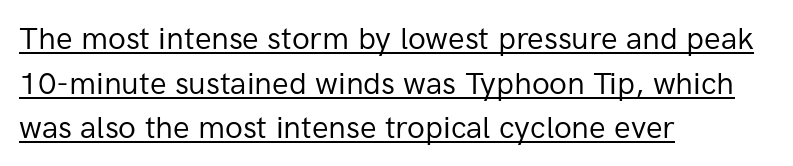
{"serif": "no", "italic": "no", "bold": "no", "weight": "regular", "width": "normal", "stroke_contrast": "low", "x_height": "medium", "monospaced": "no", "underline": "yes", "align": "left", "line_spacing": "normal", "line_spacing_ratio": 1.44, "letter_spacing": "normal", "letter_spacing_em": 0.0, "glyph_px": 31}
